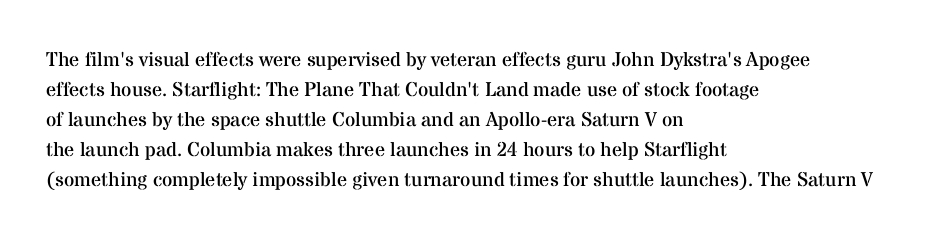
Q: Is the text bold? A: No.
Q: Is the text italic (slanted)? A: No, it is upright.
Q: Is the text underlined? A: No.
Q: How is the paragraph aligned? A: Left-aligned.
Q: Is the spacing between letters normal or unusually wide? A: Normal.
Q: Is the spacing between lines tight, normal or loose? A: Normal.
